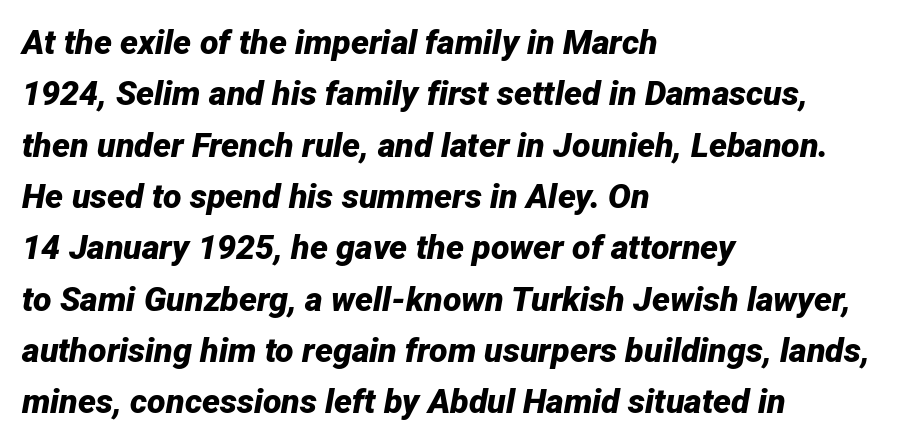
The image shows 34 px bold type, italic (leaning right); set left-aligned, normal line spacing (1.51x), normal letter spacing, not underlined; low stroke contrast and a medium x-height.
